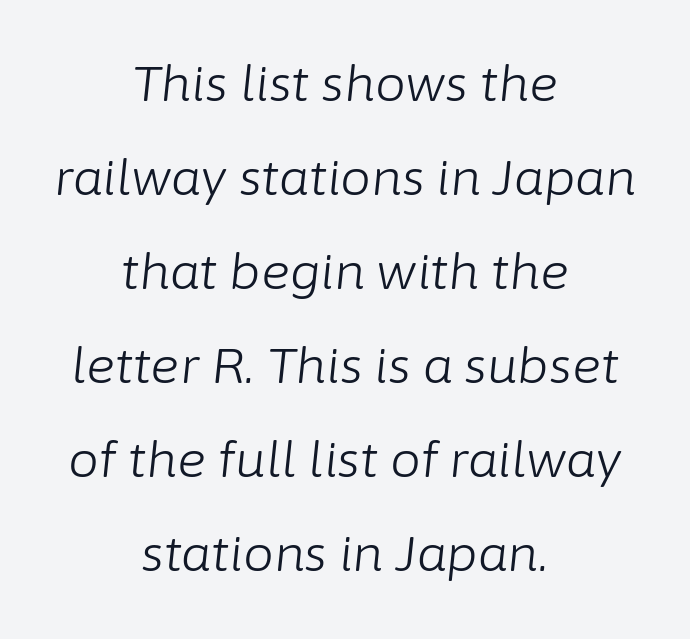
The image shows 49 px light type, italic (leaning right); set centered, loose line spacing (1.92x), normal letter spacing, not underlined; low stroke contrast and a medium x-height.
